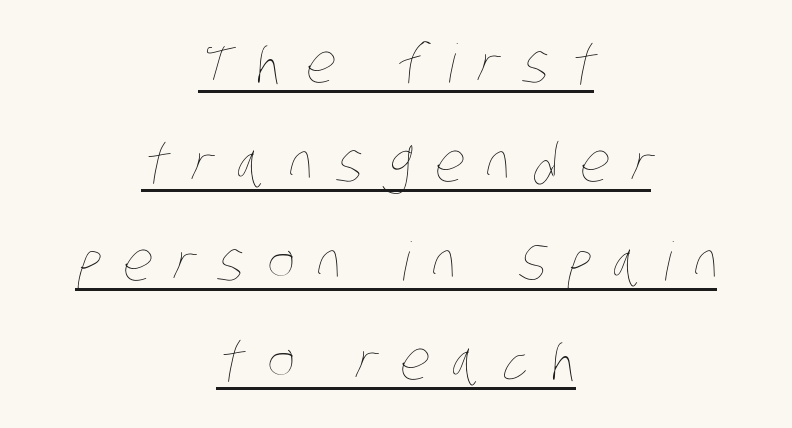
{"bold": "no", "weight": "thin", "width": "condensed", "stroke_contrast": "low", "x_height": "large", "monospaced": "no", "underline": "yes", "align": "center", "line_spacing_ratio": 1.87, "letter_spacing": "wide", "letter_spacing_em": 0.42, "glyph_px": 53}
